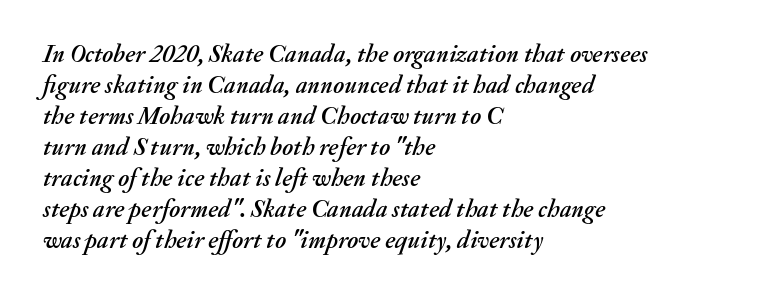
Q: Is the text italic (slanted)? A: Yes, it leans right by about 20 degrees.
Q: Is the text underlined? A: No.
Q: How is the paragraph aligned? A: Left-aligned.
Q: Is the spacing between letters normal or unusually wide? A: Normal.
